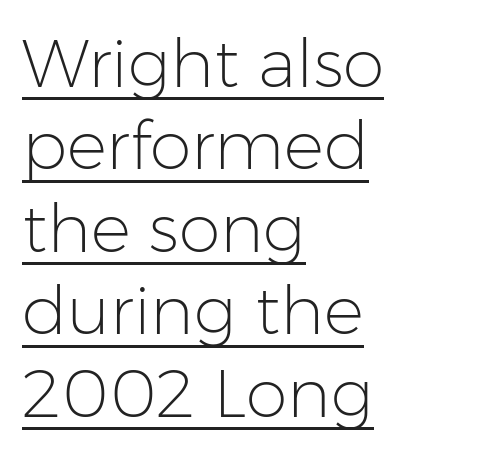
Tracking here is standard; glyphs follow each other at the usual distance. Does the lettering tilt? It doesn't — this is upright. The typeface has the unassuming heft of standard copy or less. The rendering uses the underline text-decoration.
